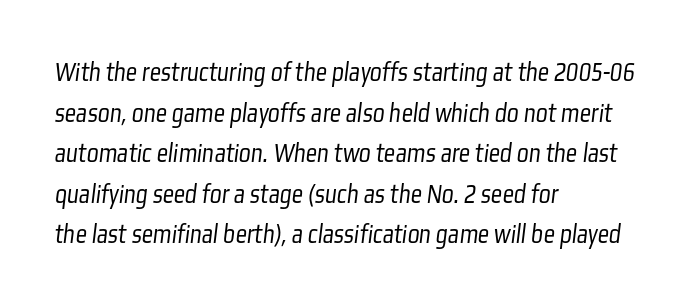
Q: Is the text bold? A: No.
Q: Is the typeface a serif or a sans-serif typeface? A: Sans-serif.
Q: Is the text underlined? A: No.
Q: How is the paragraph aligned? A: Left-aligned.
Q: Is the spacing between letters normal or unusually wide? A: Normal.
Q: Is the spacing between lines tight, normal or loose? A: Normal.
Q: Width (condensed, normal, or wide)? A: Condensed.
Q: Stroke contrast? A: Low.
Q: x-height? A: Medium.
Q: Monospaced? A: No.
